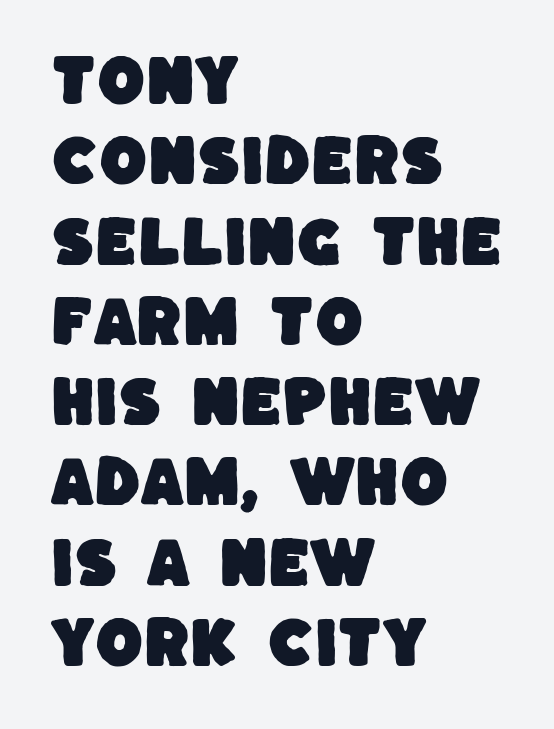
{"serif": "no", "width": "normal", "stroke_contrast": "low", "x_height": "large", "monospaced": "no", "underline": "no", "align": "left", "line_spacing": "normal", "line_spacing_ratio": 1.46, "letter_spacing": "normal", "letter_spacing_em": 0.0, "glyph_px": 55}
